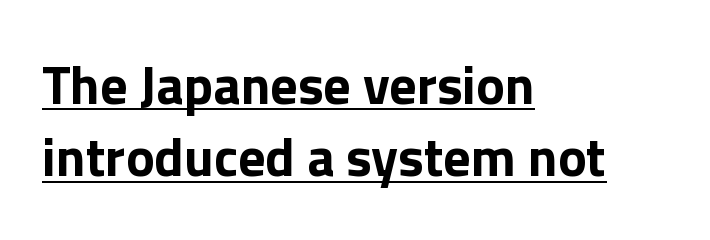
{"serif": "no", "italic": "no", "bold": "yes", "weight": "bold", "width": "normal", "stroke_contrast": "low", "x_height": "medium", "monospaced": "no", "underline": "yes", "align": "left", "line_spacing": "normal", "line_spacing_ratio": 1.34, "letter_spacing": "normal", "letter_spacing_em": 0.0, "glyph_px": 54}
